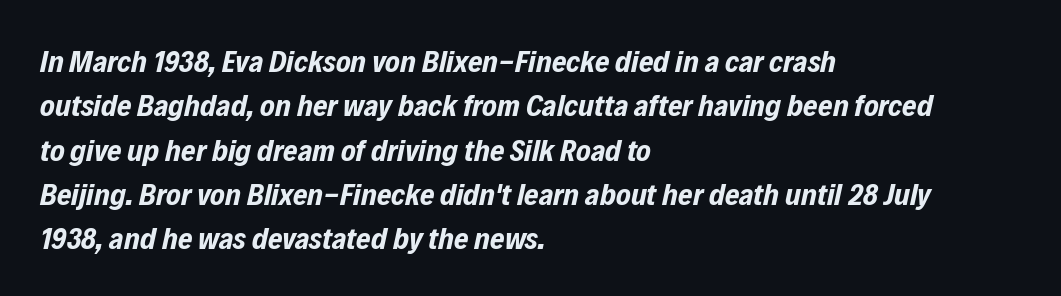
{"italic": "yes", "lean": "right", "slant_degrees": 12, "bold": "yes", "weight": "bold", "width": "condensed", "stroke_contrast": "low", "x_height": "medium", "monospaced": "no", "underline": "no", "align": "left", "line_spacing": "normal", "line_spacing_ratio": 1.43, "letter_spacing": "normal", "letter_spacing_em": 0.0, "glyph_px": 31}
